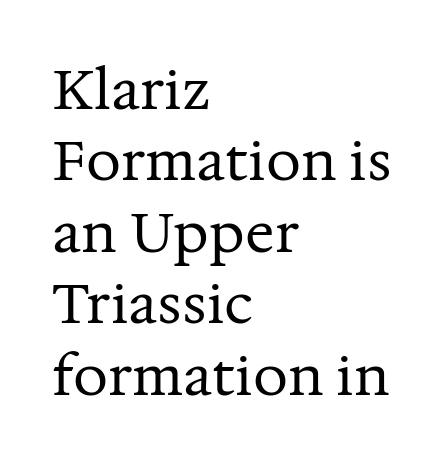
Q: Is the text bold? A: No.
Q: Is the text italic (slanted)? A: No, it is upright.
Q: Is the typeface a serif or a sans-serif typeface? A: Serif.
Q: Is the text underlined? A: No.
Q: How is the paragraph aligned? A: Left-aligned.
Q: Is the spacing between letters normal or unusually wide? A: Normal.
Q: Is the spacing between lines tight, normal or loose? A: Normal.
Q: Width (condensed, normal, or wide)? A: Normal.
Q: Stroke contrast? A: Medium.
Q: x-height? A: Medium.
Q: Monospaced? A: No.
